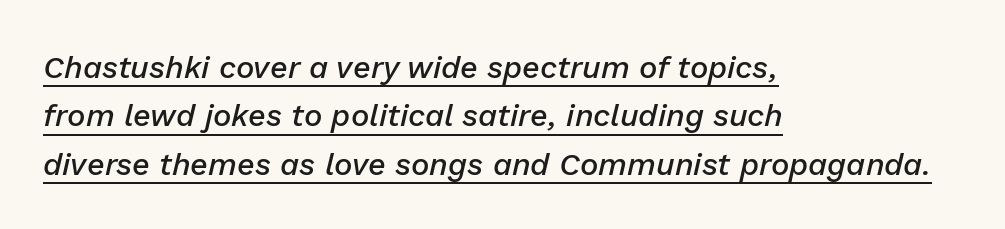
{"italic": "yes", "lean": "right", "slant_degrees": 13, "bold": "semi", "weight": "semibold", "width": "normal", "stroke_contrast": "low", "x_height": "medium", "monospaced": "no", "underline": "yes", "align": "left", "line_spacing": "normal", "line_spacing_ratio": 1.56, "letter_spacing": "normal", "letter_spacing_em": 0.0, "glyph_px": 31}
